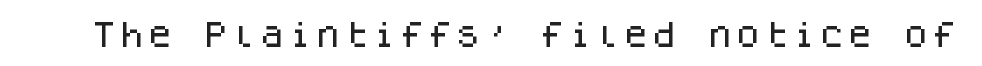
The image shows 28 px sans-serif type, upright, monospaced; set normal letter spacing, not underlined; low stroke contrast and a large x-height.
